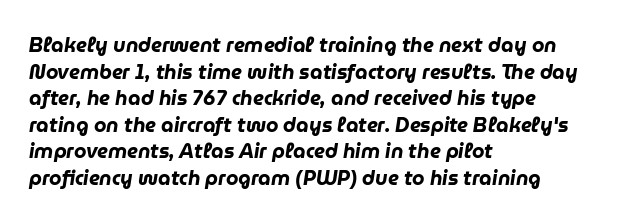
{"italic": "yes", "lean": "right", "slant_degrees": 9, "bold": "yes", "underline": "no", "align": "left", "line_spacing": "normal", "line_spacing_ratio": 1.33, "letter_spacing": "normal", "letter_spacing_em": 0.0, "glyph_px": 20}
